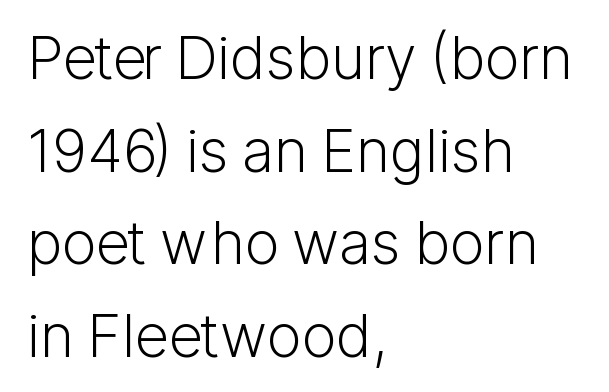
Q: Is the text bold? A: No.
Q: Is the text italic (slanted)? A: No, it is upright.
Q: Is the typeface a serif or a sans-serif typeface? A: Sans-serif.
Q: Is the text underlined? A: No.
Q: How is the paragraph aligned? A: Left-aligned.
Q: Is the spacing between letters normal or unusually wide? A: Normal.
Q: Is the spacing between lines tight, normal or loose? A: Normal.
Q: Width (condensed, normal, or wide)? A: Normal.
Q: Stroke contrast? A: Low.
Q: x-height? A: Medium.
Q: Monospaced? A: No.
